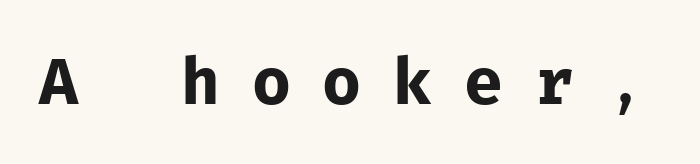
The image shows 65 px regular-weight sans-serif type, upright, monospaced; set unusually wide letter spacing (+0.49 em), not underlined; low stroke contrast and a medium x-height.
